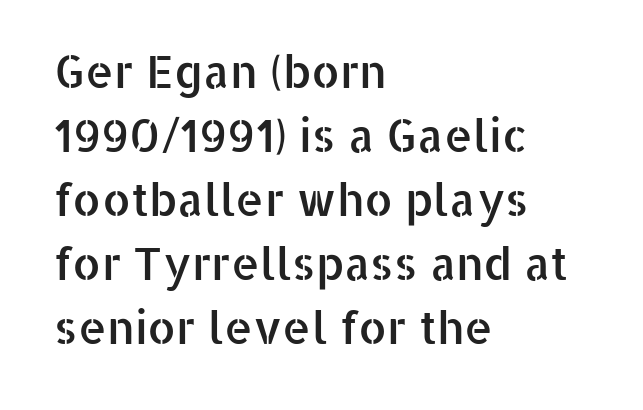
The image shows 45 px sans-serif type, upright; set left-aligned, normal line spacing (1.42x), normal letter spacing, not underlined; low stroke contrast and a medium x-height.
